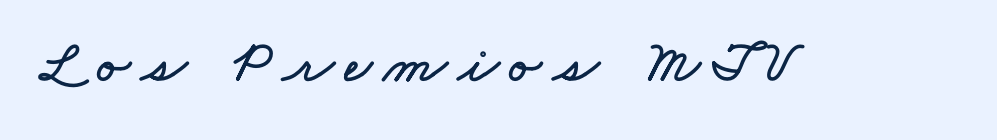
Q: Is the text underlined? A: No.
Q: Width (condensed, normal, or wide)? A: Wide.
Q: Stroke contrast? A: Low.
Q: x-height? A: Small.
Q: Monospaced? A: No.
